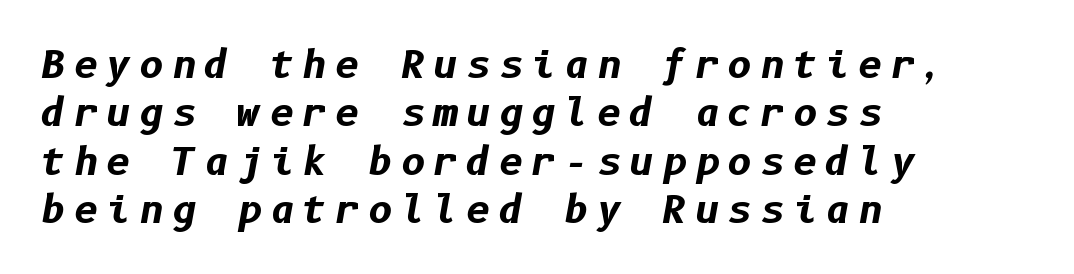
Q: Is the text bold? A: Yes.
Q: Is the text italic (slanted)? A: Yes, it leans right by about 10 degrees.
Q: Is the text underlined? A: No.
Q: How is the paragraph aligned? A: Left-aligned.
Q: Is the spacing between letters normal or unusually wide? A: Unusually wide.
Q: Is the spacing between lines tight, normal or loose? A: Normal.
Q: Width (condensed, normal, or wide)? A: Normal.
Q: Stroke contrast? A: Low.
Q: x-height? A: Medium.
